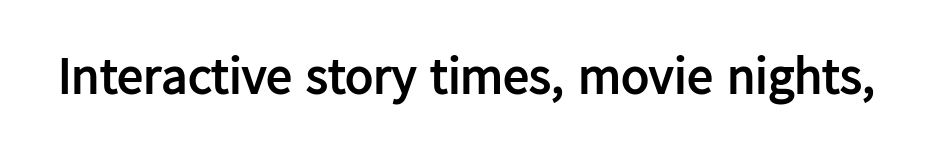
Q: Is the text bold? A: Yes.
Q: Is the text italic (slanted)? A: No, it is upright.
Q: Is the typeface a serif or a sans-serif typeface? A: Sans-serif.
Q: Is the text underlined? A: No.
Q: Is the spacing between letters normal or unusually wide? A: Normal.
Q: Width (condensed, normal, or wide)? A: Normal.
Q: Stroke contrast? A: Low.
Q: x-height? A: Medium.
Q: Monospaced? A: No.
